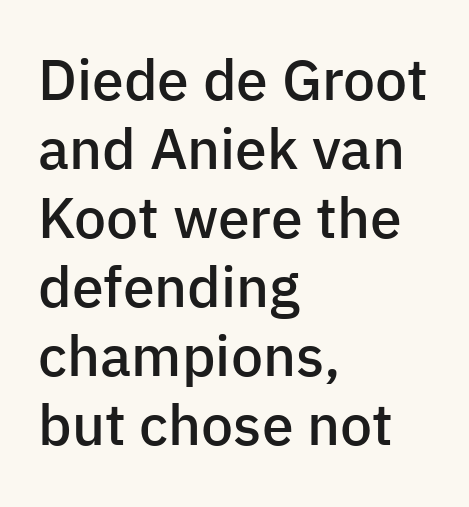
Q: Is the text bold? A: Semi-bold.
Q: Is the text italic (slanted)? A: No, it is upright.
Q: Is the typeface a serif or a sans-serif typeface? A: Sans-serif.
Q: Is the text underlined? A: No.
Q: How is the paragraph aligned? A: Left-aligned.
Q: Is the spacing between letters normal or unusually wide? A: Normal.
Q: Width (condensed, normal, or wide)? A: Normal.
Q: Stroke contrast? A: Low.
Q: x-height? A: Medium.
Q: Monospaced? A: No.
